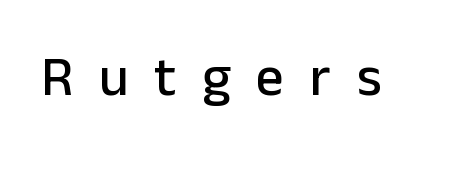
{"serif": "no", "italic": "no", "width": "normal", "stroke_contrast": "low", "x_height": "medium", "monospaced": "no", "underline": "no", "letter_spacing": "wide", "letter_spacing_em": 0.47, "glyph_px": 55}
